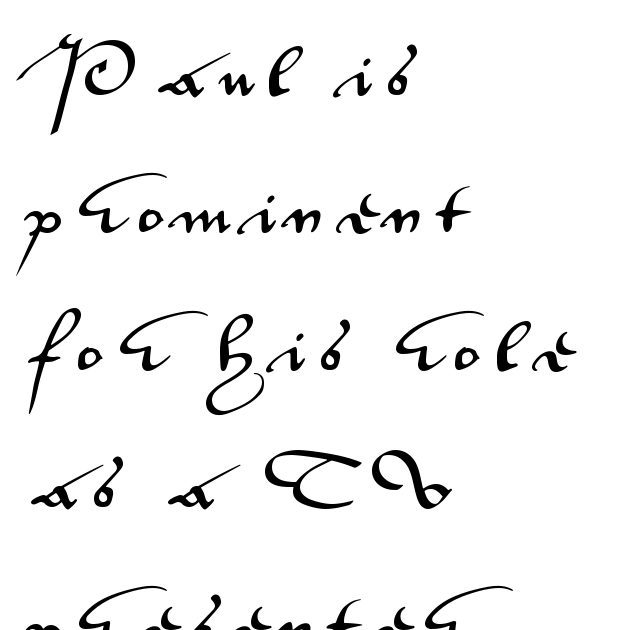
Q: Is the text italic (slanted)? A: Yes.
Q: Is the typeface a serif or a sans-serif typeface? A: Sans-serif.
Q: Is the text underlined? A: No.
Q: How is the paragraph aligned? A: Left-aligned.
Q: Is the spacing between letters normal or unusually wide? A: Unusually wide.
Q: Is the spacing between lines tight, normal or loose? A: Loose.
Q: Width (condensed, normal, or wide)? A: Wide.
Q: Stroke contrast? A: Medium.
Q: x-height? A: Small.
Q: Monospaced? A: No.
